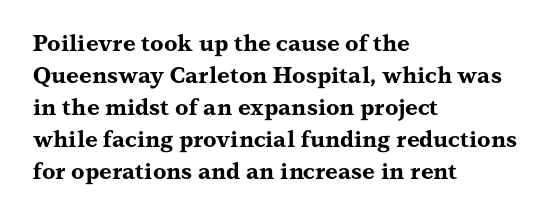
{"italic": "no", "bold": "yes", "underline": "no", "align": "left", "line_spacing": "normal", "line_spacing_ratio": 1.46, "letter_spacing": "normal", "letter_spacing_em": 0.0, "glyph_px": 22}
